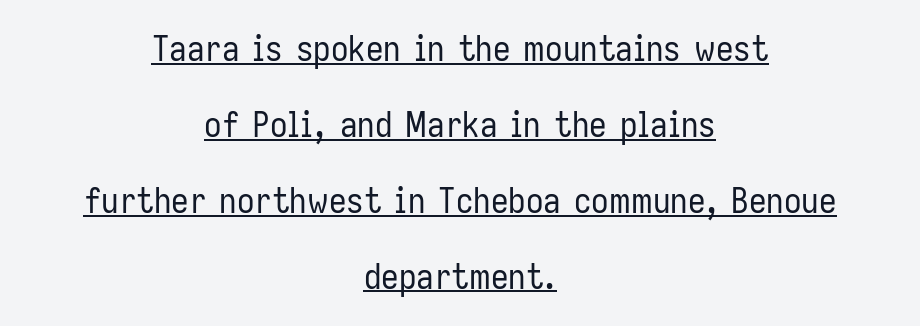
Q: Is the text bold? A: No.
Q: Is the text italic (slanted)? A: No, it is upright.
Q: Is the typeface a serif or a sans-serif typeface? A: Sans-serif.
Q: Is the text underlined? A: Yes.
Q: How is the paragraph aligned? A: Centered.
Q: Is the spacing between letters normal or unusually wide? A: Normal.
Q: Is the spacing between lines tight, normal or loose? A: Loose.
Q: Width (condensed, normal, or wide)? A: Condensed.
Q: Stroke contrast? A: Low.
Q: x-height? A: Medium.
Q: Monospaced? A: No.
